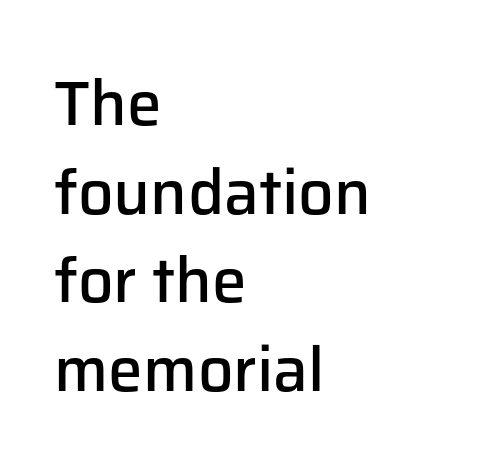
{"serif": "no", "italic": "no", "bold": "semi", "weight": "semibold", "width": "normal", "stroke_contrast": "low", "x_height": "medium", "monospaced": "no", "underline": "no", "align": "left", "line_spacing": "normal", "line_spacing_ratio": 1.43, "letter_spacing": "normal", "letter_spacing_em": 0.0, "glyph_px": 62}
